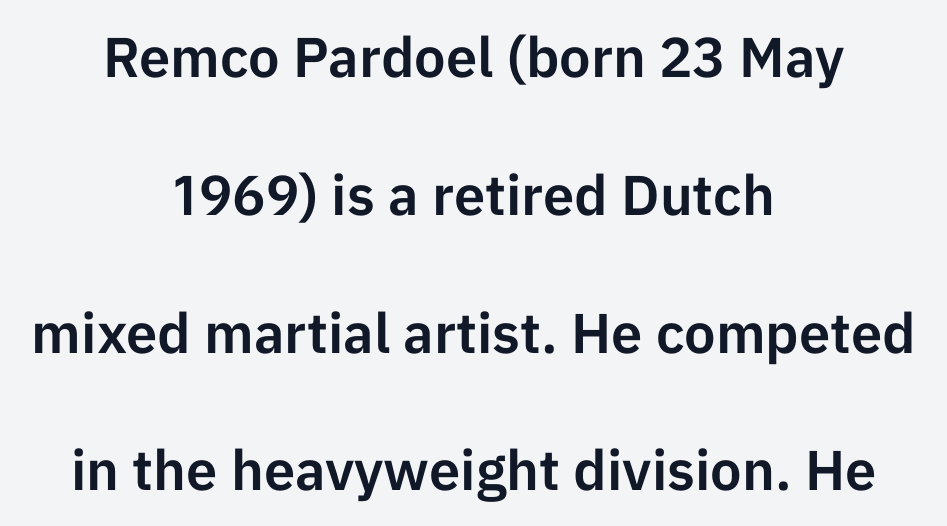
The image shows 56 px sans-serif type, upright; set centered, loose line spacing (2.46x), normal letter spacing, not underlined; low stroke contrast and a medium x-height.
